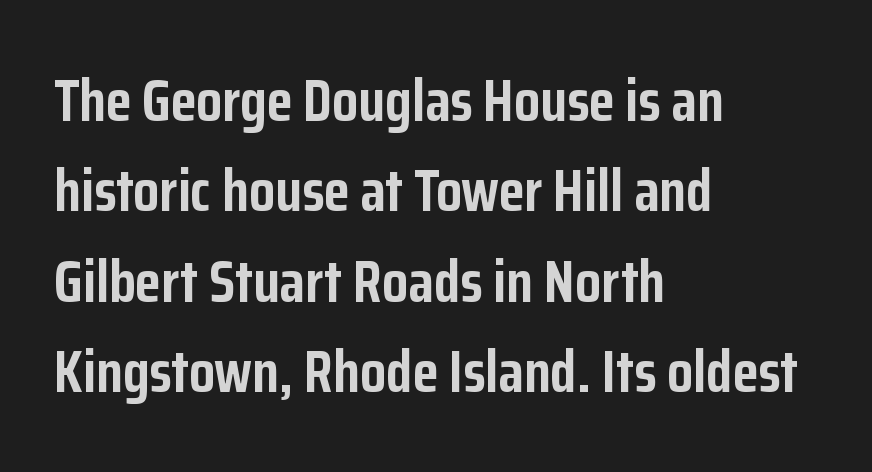
Looks like regular typesetting: each glyph gets only the width it needs. The passage is arranged the way most books set body copy — flush left. The typesetting leans heavy: a genuine bold. The lettering stays uniformly vertical, giving the passage a roman look. These lines sit exactly where default settings would place them.
